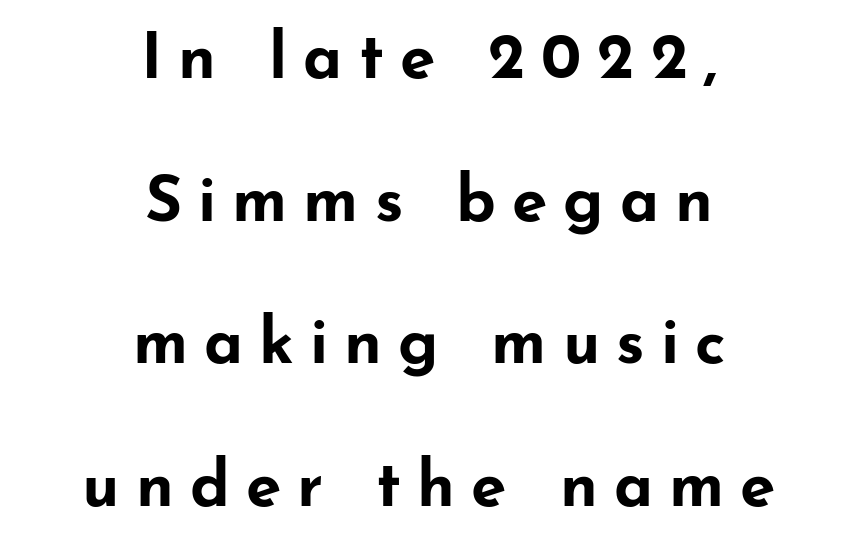
{"serif": "no", "italic": "no", "bold": "yes", "weight": "bold", "width": "wide", "stroke_contrast": "low", "x_height": "small", "monospaced": "no", "underline": "no", "align": "center", "line_spacing": "loose", "line_spacing_ratio": 2.23, "letter_spacing": "wide", "letter_spacing_em": 0.25, "glyph_px": 64}
